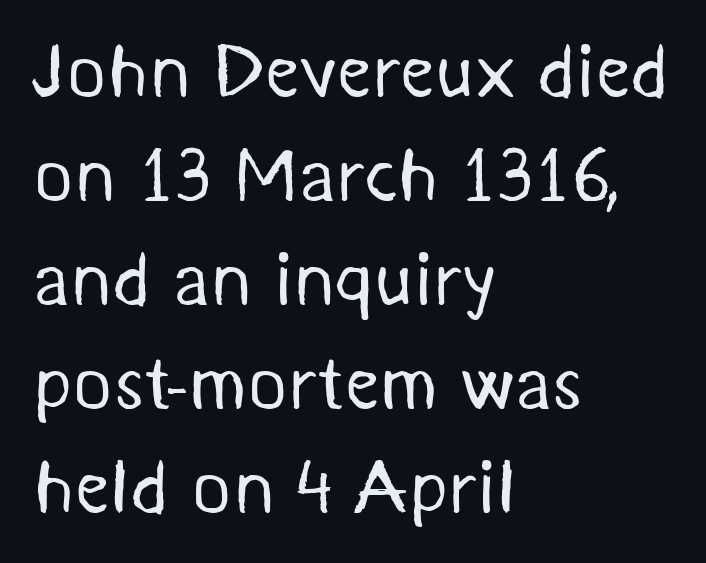
{"serif": "no", "bold": "no", "weight": "regular", "width": "normal", "stroke_contrast": "medium", "x_height": "medium", "monospaced": "no", "underline": "no", "align": "left", "line_spacing": "normal", "line_spacing_ratio": 1.37, "letter_spacing": "normal", "letter_spacing_em": 0.0, "glyph_px": 76}
